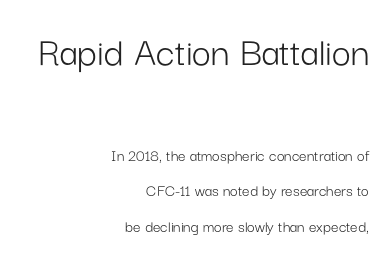
Q: Is the text bold? A: No.
Q: Is the text italic (slanted)? A: No, it is upright.
Q: Is the typeface a serif or a sans-serif typeface? A: Sans-serif.
Q: Is the text underlined? A: No.
Q: How is the paragraph aligned? A: Right-aligned.
Q: Is the spacing between letters normal or unusually wide? A: Normal.
Q: Is the spacing between lines tight, normal or loose? A: Loose.
Q: Which block of text is set in a larger size, the first (top) or the second (bottom)? A: The first (top) one.
Q: Width (condensed, normal, or wide)? A: Normal.
Q: Stroke contrast? A: Low.
Q: x-height? A: Medium.
Q: Monospaced? A: No.
